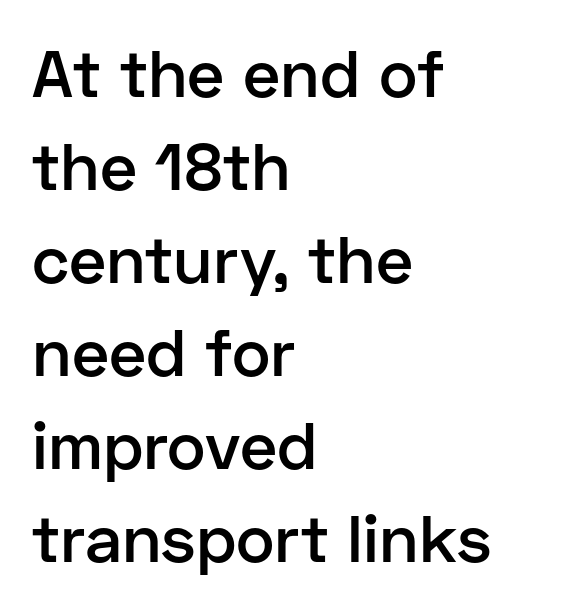
The image shows 66 px semibold sans-serif type, upright; set left-aligned, normal line spacing (1.41x), normal letter spacing, not underlined; low stroke contrast and a medium x-height.
